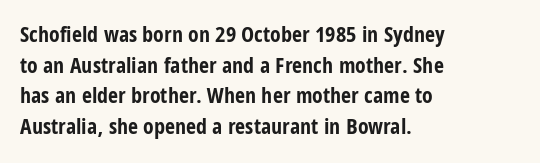
The image shows 22 px bold type, upright; set left-aligned, normal line spacing (1.39x), normal letter spacing, not underlined.
